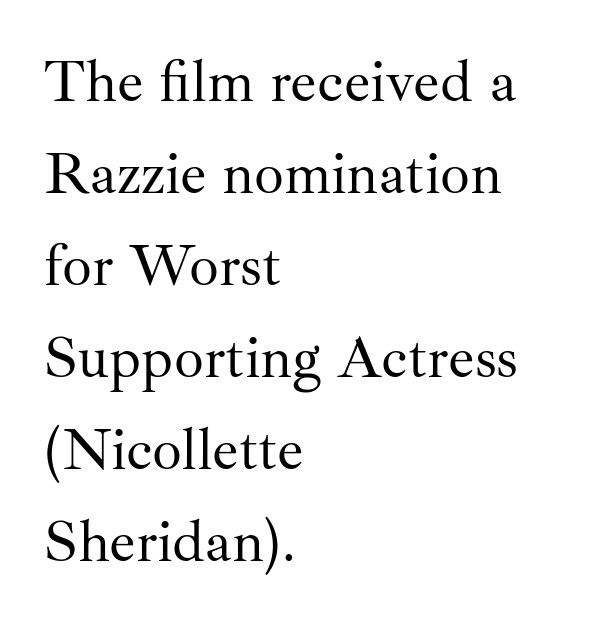
{"serif": "yes", "italic": "no", "bold": "no", "weight": "regular", "width": "normal", "stroke_contrast": "medium", "x_height": "small", "monospaced": "no", "underline": "no", "align": "left", "line_spacing": "normal", "line_spacing_ratio": 1.56, "letter_spacing": "normal", "letter_spacing_em": 0.0, "glyph_px": 59}
